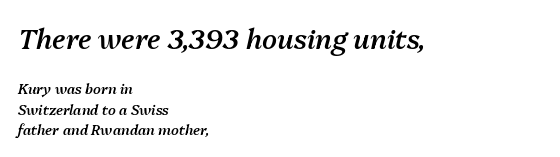
The image shows 27 px text type, italic (leaning right); set left-aligned, normal line spacing (1.44x), normal letter spacing, not underlined; the first (top) block is 1.93x larger.
